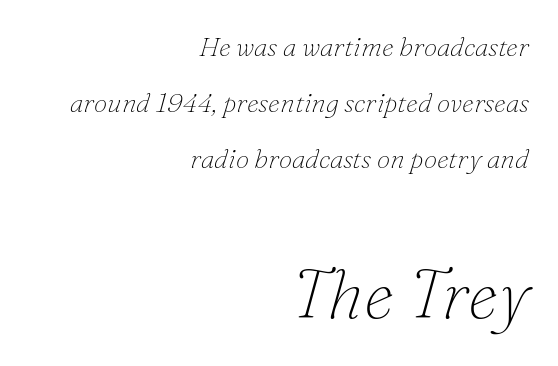
Font category for this specimen: serif. The gap between lines stays unmarked. Each line ends at the same right margin while the left side varies. How would I describe the line gaps? Wide and relaxed. This rendering leaves character spacing at its baseline value. These lines are rendered in a variable-pitch font.
